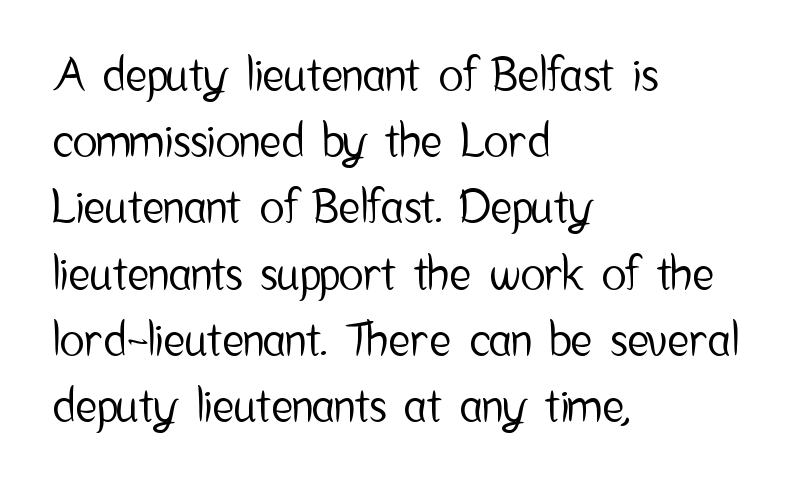
{"serif": "no", "italic": "no", "width": "condensed", "stroke_contrast": "low", "x_height": "medium", "monospaced": "no", "underline": "no", "align": "left", "line_spacing": "normal", "line_spacing_ratio": 1.44, "letter_spacing": "normal", "letter_spacing_em": 0.0, "glyph_px": 46}
